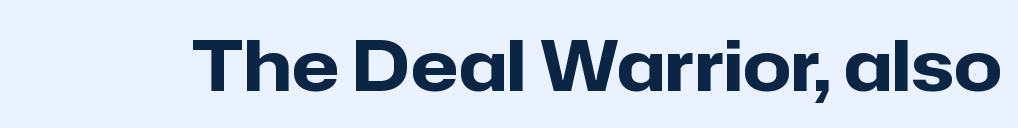
{"serif": "no", "italic": "no", "bold": "yes", "weight": "heavy", "width": "normal", "stroke_contrast": "low", "x_height": "medium", "monospaced": "no", "underline": "no", "letter_spacing": "normal", "letter_spacing_em": 0.0, "glyph_px": 70}
